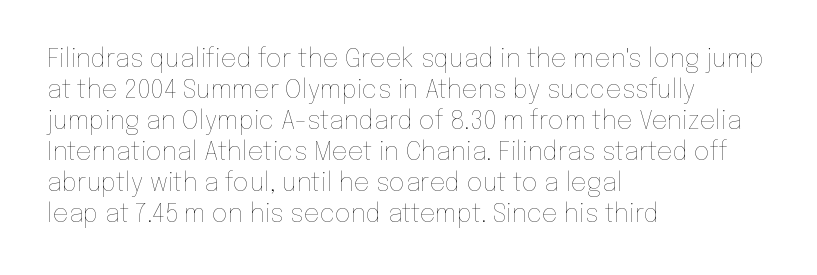
Q: Is the text bold? A: No.
Q: Is the text italic (slanted)? A: No, it is upright.
Q: Is the text underlined? A: No.
Q: How is the paragraph aligned? A: Left-aligned.
Q: Is the spacing between letters normal or unusually wide? A: Normal.
